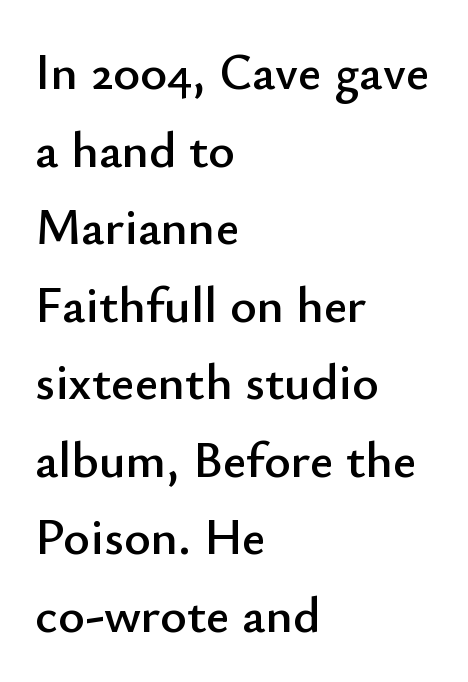
{"serif": "no", "italic": "no", "width": "normal", "stroke_contrast": "low", "x_height": "small", "monospaced": "no", "underline": "no", "align": "left", "line_spacing": "normal", "line_spacing_ratio": 1.52, "letter_spacing": "normal", "letter_spacing_em": 0.0, "glyph_px": 51}
